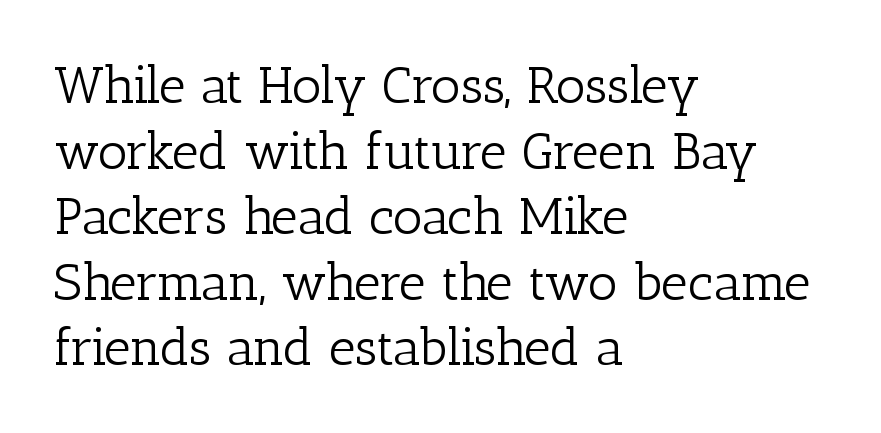
The image shows 52 px light serif type, upright; set left-aligned, normal line spacing (1.26x), normal letter spacing, not underlined; low stroke contrast and a medium x-height.
